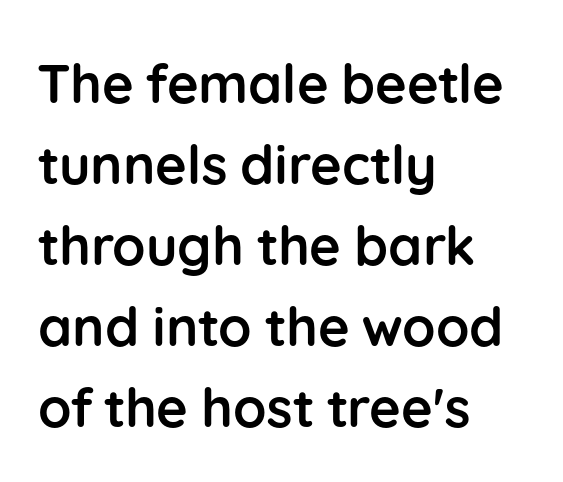
{"serif": "no", "italic": "no", "bold": "yes", "weight": "semibold", "width": "normal", "stroke_contrast": "low", "x_height": "medium", "monospaced": "no", "underline": "no", "align": "left", "line_spacing": "normal", "line_spacing_ratio": 1.5, "letter_spacing": "normal", "letter_spacing_em": 0.0, "glyph_px": 54}
